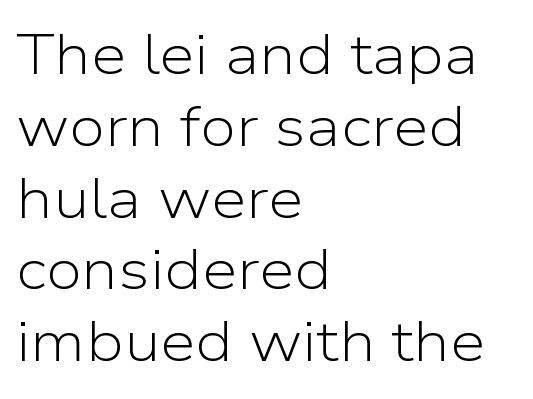
Q: Is the text bold? A: No.
Q: Is the text italic (slanted)? A: No, it is upright.
Q: Is the typeface a serif or a sans-serif typeface? A: Sans-serif.
Q: Is the text underlined? A: No.
Q: How is the paragraph aligned? A: Left-aligned.
Q: Is the spacing between letters normal or unusually wide? A: Normal.
Q: Is the spacing between lines tight, normal or loose? A: Normal.
Q: Width (condensed, normal, or wide)? A: Normal.
Q: Stroke contrast? A: Low.
Q: x-height? A: Medium.
Q: Monospaced? A: No.
